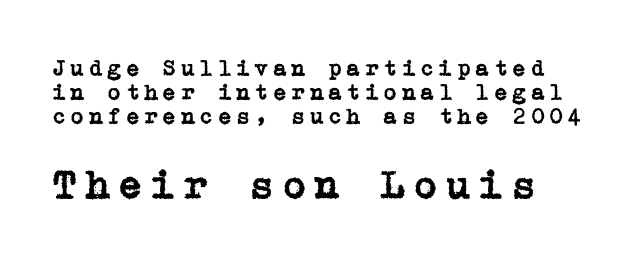
The image shows 41 px serif type, upright; set tight line spacing (1.04x), not underlined; the second (bottom) block is 1.78x larger; low stroke contrast and a medium x-height.
